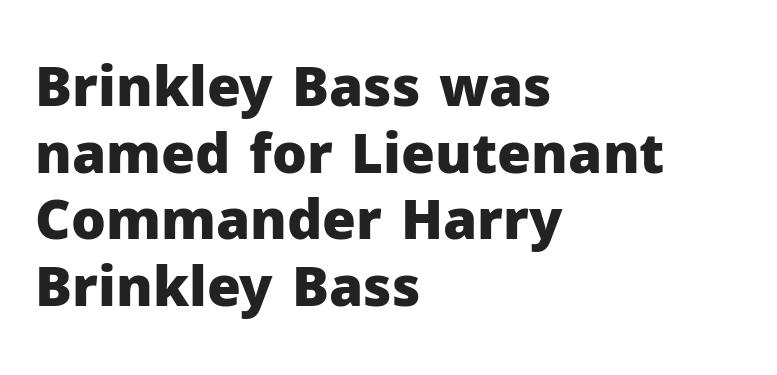
The image shows 55 px heavy sans-serif type, upright; set left-aligned, line spacing 1.21x, normal letter spacing, not underlined; low stroke contrast and a medium x-height.
